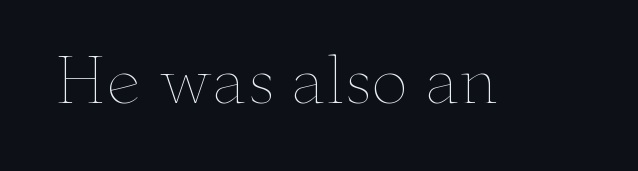
Q: Is the text bold? A: No.
Q: Is the text italic (slanted)? A: No, it is upright.
Q: Is the text underlined? A: No.
Q: Is the spacing between letters normal or unusually wide? A: Normal.
Q: Width (condensed, normal, or wide)? A: Wide.
Q: Stroke contrast? A: Low.
Q: x-height? A: Small.
Q: Monospaced? A: No.
